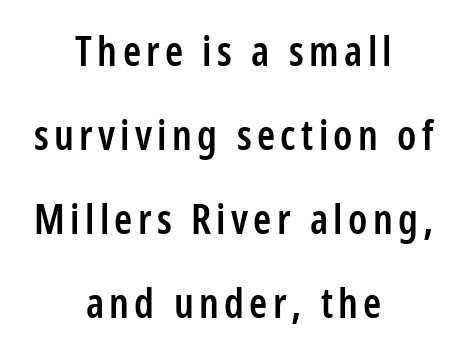
Note: no serifs on the glyphs. These lines stand farther apart than default settings would place them. A fair bit of extra ink — the face is semibold, not bold. Notice how the stems are strictly vertical — no italics here. Honestly, there is no underline to notice here at all.
